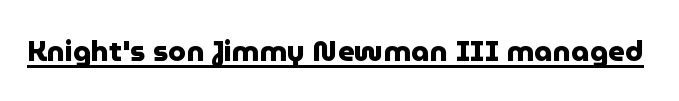
Q: Is the text bold? A: Yes.
Q: Is the text italic (slanted)? A: No, it is upright.
Q: Is the typeface a serif or a sans-serif typeface? A: Sans-serif.
Q: Is the text underlined? A: Yes.
Q: Is the spacing between letters normal or unusually wide? A: Normal.
Q: Width (condensed, normal, or wide)? A: Normal.
Q: Stroke contrast? A: Low.
Q: x-height? A: Medium.
Q: Monospaced? A: No.
